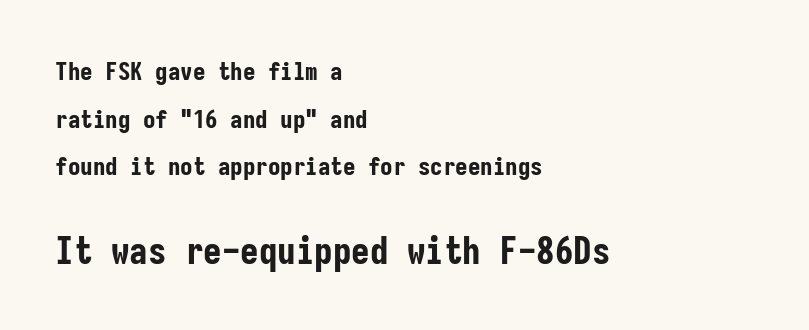
The axis of the letterforms is exactly vertical. These lines are rendered in a fixed-pitch font. A sans-serif font was chosen for this passage. The lower block of text is set noticeably larger than the block above it.
